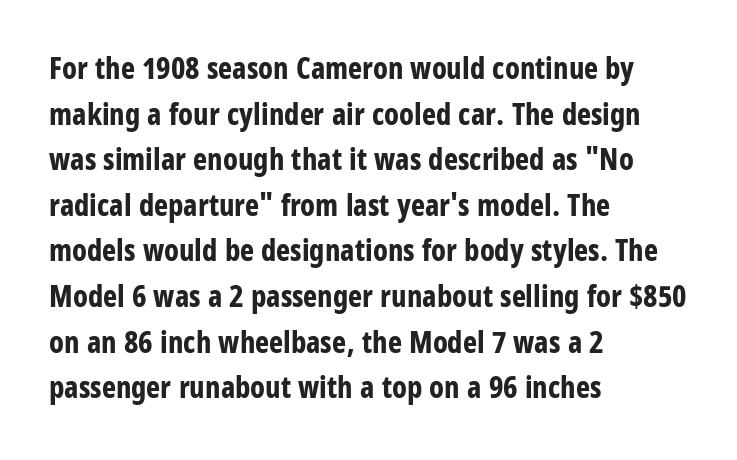
{"serif": "no", "italic": "no", "bold": "yes", "weight": "bold", "width": "condensed", "stroke_contrast": "low", "x_height": "large", "monospaced": "no", "underline": "no", "align": "left", "line_spacing": "normal", "line_spacing_ratio": 1.52, "letter_spacing": "normal", "letter_spacing_em": 0.0, "glyph_px": 30}
